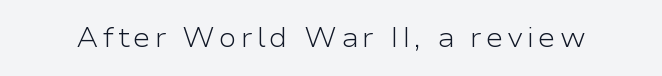
Q: Is the text bold? A: No.
Q: Is the text italic (slanted)? A: No, it is upright.
Q: Is the text underlined? A: No.
